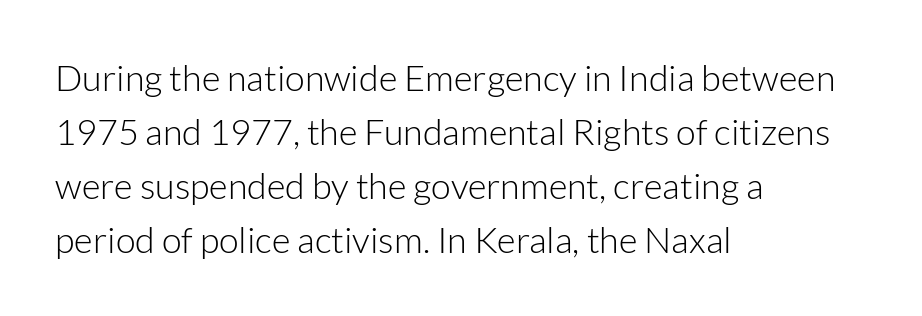
The baseline area is clear. Layout note: lines flush left. Compared with typical body copy, the letter spacing here is the same. Examine the stroke ends and you'll find no serifs. Summary of vertical rhythm: regular, with standard interline spacing. It's the straight-up-and-down kind of type.
